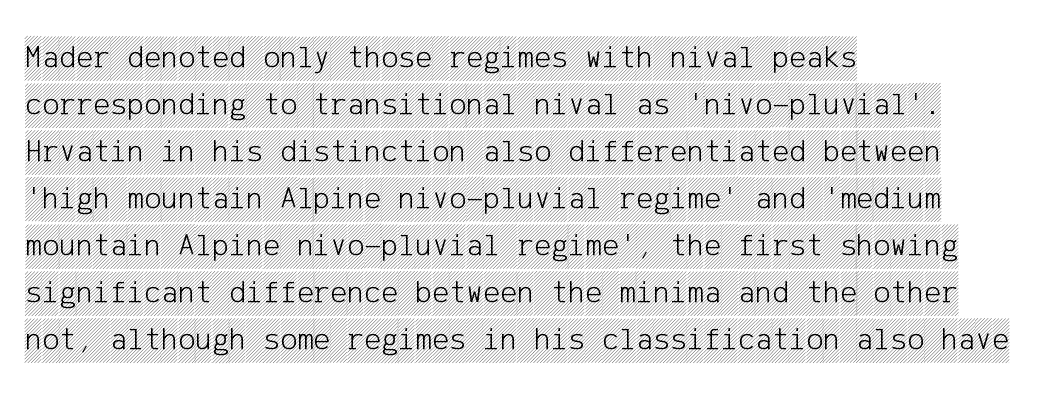
The image shows 32 px condensed type, upright; set left-aligned, normal line spacing (1.47x), normal letter spacing, not underlined; a large x-height.
